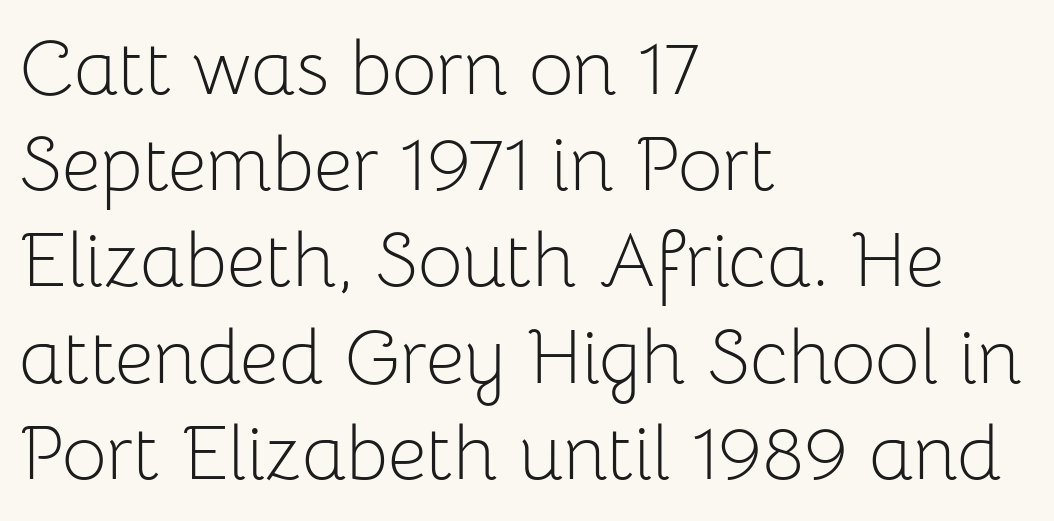
The image shows 77 px light sans-serif type, upright; set left-aligned, normal line spacing (1.25x), normal letter spacing, not underlined; low stroke contrast and a medium x-height.
